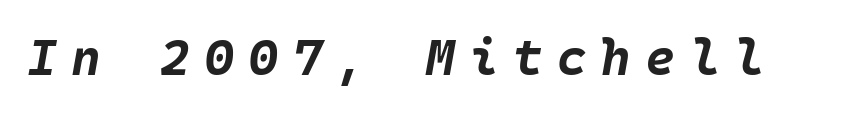
Q: Is the text bold? A: Yes.
Q: Is the text italic (slanted)? A: Yes, it leans right by about 10 degrees.
Q: Is the text underlined? A: No.
Q: Is the spacing between letters normal or unusually wide? A: Unusually wide.
Q: Width (condensed, normal, or wide)? A: Normal.
Q: Stroke contrast? A: Low.
Q: x-height? A: Large.
